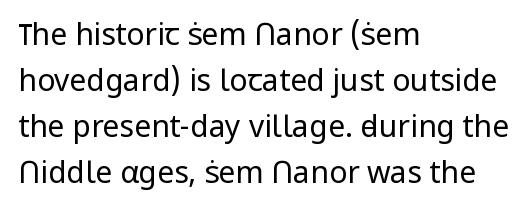
The block of text has a typical density, with ordinary space between rows. A typesetter would call this proportional, since set widths differ per character. Standard letterfit; no display-style spreading of the glyphs. This rendering employs a face without finishing strokes, i.e., a sans-serif. Every stem runs plumb, perpendicular to the baseline.
